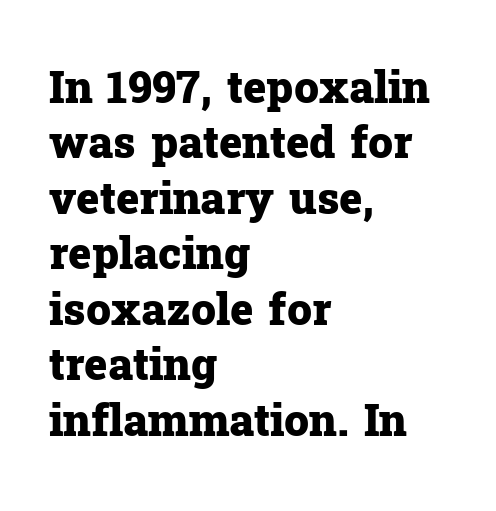
The image shows 44 px heavy serif type, upright; set left-aligned, normal line spacing (1.26x), normal letter spacing, not underlined; low stroke contrast and a medium x-height.
